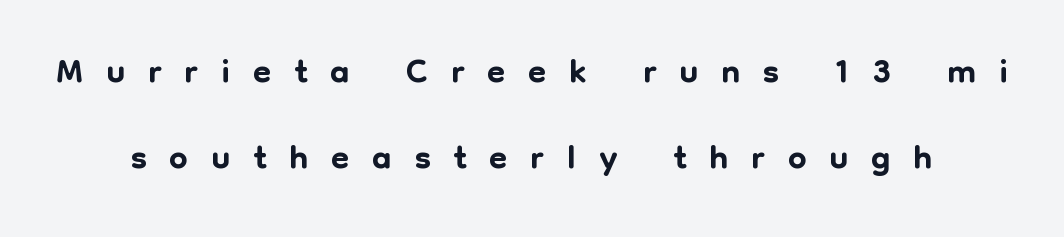
Q: Is the text italic (slanted)? A: No, it is upright.
Q: Is the typeface a serif or a sans-serif typeface? A: Sans-serif.
Q: Is the text underlined? A: No.
Q: Is the spacing between letters normal or unusually wide? A: Unusually wide.
Q: Is the spacing between lines tight, normal or loose? A: Normal.
Q: Width (condensed, normal, or wide)? A: Normal.
Q: Stroke contrast? A: Low.
Q: x-height? A: Medium.
Q: Monospaced? A: No.
